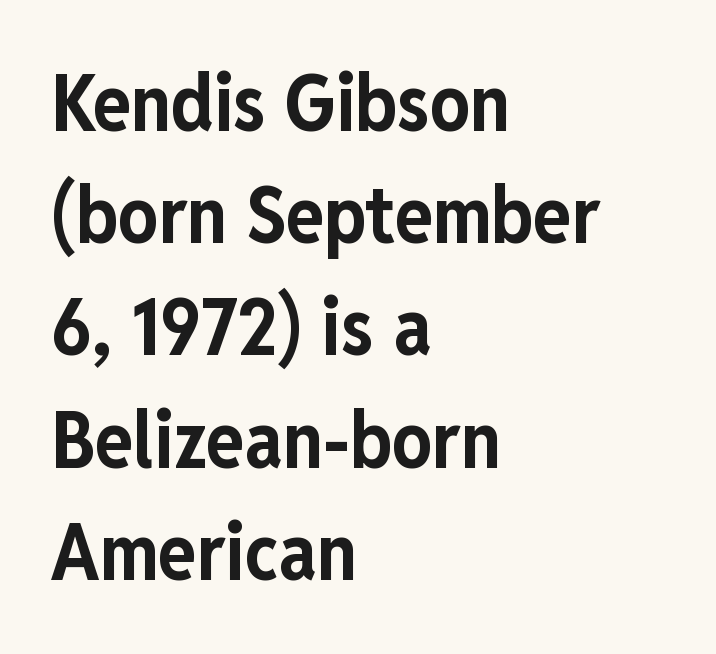
The image shows 79 px bold, condensed sans-serif type, upright; set left-aligned, normal line spacing (1.42x), normal letter spacing, not underlined; low stroke contrast and a medium x-height.
